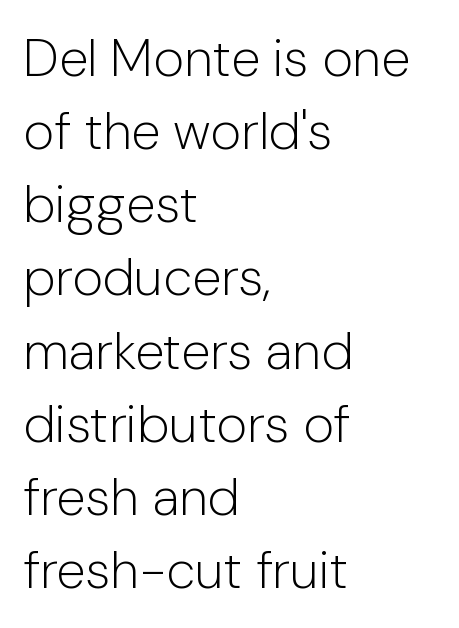
Teacher's note: observe the even left margin — that is flush-left alignment. Any mark beneath the type? The region is blank. This rendering leaves character spacing at its baseline value. Serifs: no, the terminals of the letterforms are clean. Note the varied advance widths — an 'i' is clearly narrower than an 'm'. Vertical stems look standard width or narrower in stroke.
